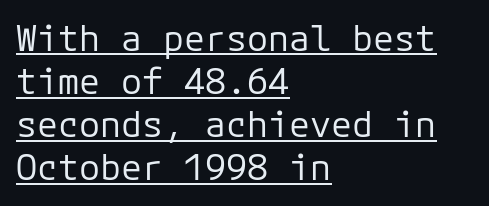
Note the uniform advance width — an 'i' takes as much space as an 'm'. Caption: standard tracking, unaltered. No feet cap the strokes, marking this as sans-serif type. The letters stand upright; this is a roman face. The font sits on the lighter half of the weight spectrum, regular included. Honestly, the underline is the first thing you notice here.
